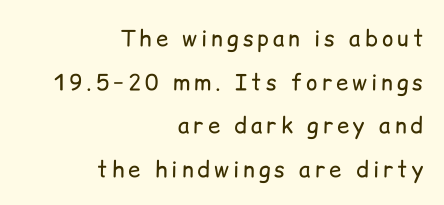
{"italic": "no", "bold": "no", "underline": "no", "align": "right", "line_spacing": "loose", "line_spacing_ratio": 1.98, "glyph_px": 22}
